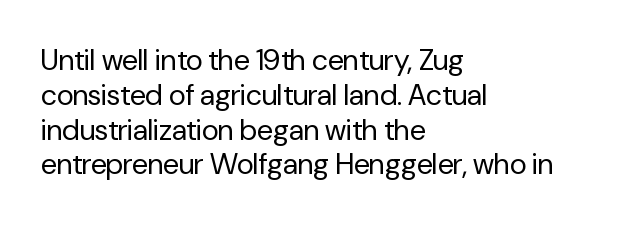
{"serif": "no", "italic": "no", "bold": "no", "weight": "regular", "width": "normal", "stroke_contrast": "low", "x_height": "medium", "monospaced": "no", "underline": "no", "align": "left", "line_spacing_ratio": 1.2, "letter_spacing": "normal", "letter_spacing_em": 0.0, "glyph_px": 29}
